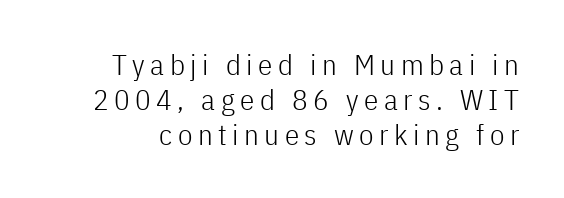
Q: Is the text bold? A: No.
Q: Is the text italic (slanted)? A: No, it is upright.
Q: Is the typeface a serif or a sans-serif typeface? A: Sans-serif.
Q: Is the text underlined? A: No.
Q: Width (condensed, normal, or wide)? A: Condensed.
Q: Stroke contrast? A: Low.
Q: x-height? A: Medium.
Q: Monospaced? A: No.
